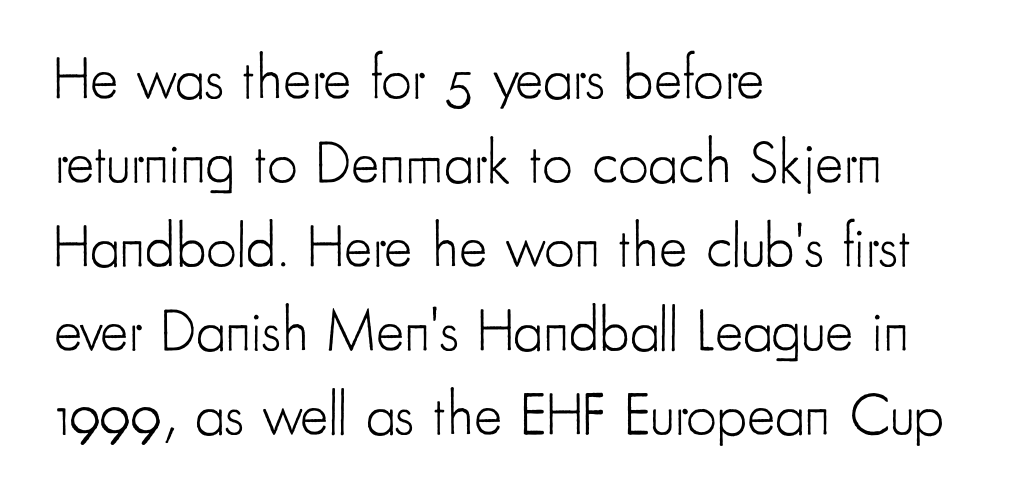
Quick note: underline off. The passage shown is typed in a proportional face where columns would drift. Compared with a typical body face, this is equally light or lighter still. Nope, not italic — everything's standing straight. One glance says typical: line gaps are just what's usual. Nobody touched the tracking dial on this one.
